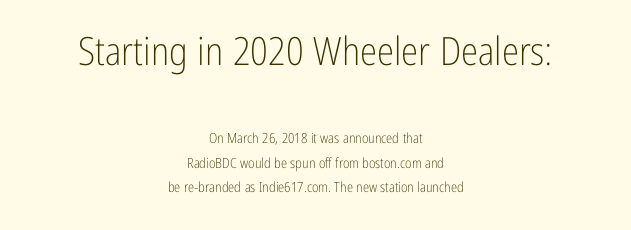
The strip under each line holds only bare page. Spacing between characters is what you'd get straight out of the box. You can tell it's not italic because the verticals are truly vertical. Letterform terminals end flat and unadorned throughout the passage.
